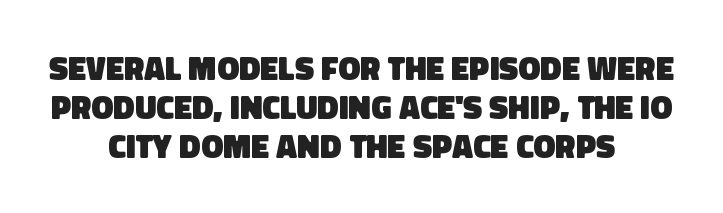
The foot of each line stays bare and open. Character widths vary here, with narrow letters taking less room than wide ones. The paragraph shown floats in the horizontal middle. Plenty of ink on the page — the face is bold. Serif or sans? Sans — the stroke terminals are bare.
